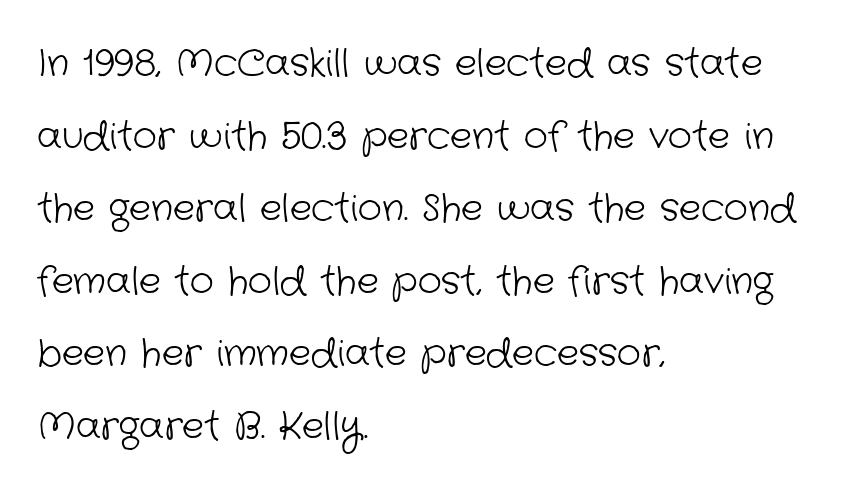
The image shows 37 px light sans-serif type; set left-aligned, loose line spacing (1.96x), normal letter spacing, not underlined; low stroke contrast and a medium x-height.
